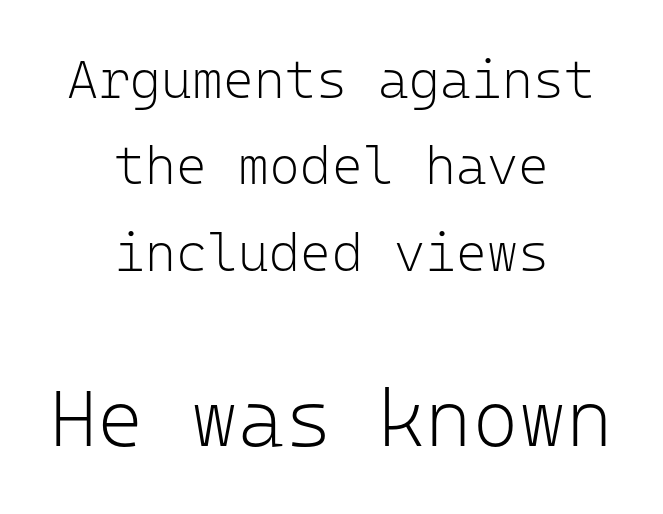
Q: Is the text bold? A: No.
Q: Is the text italic (slanted)? A: No, it is upright.
Q: Is the typeface a serif or a sans-serif typeface? A: Sans-serif.
Q: Is the text underlined? A: No.
Q: How is the paragraph aligned? A: Centered.
Q: Is the spacing between letters normal or unusually wide? A: Normal.
Q: Is the spacing between lines tight, normal or loose? A: Normal.
Q: Which block of text is set in a larger size, the first (top) or the second (bottom)? A: The second (bottom) one.
Q: Width (condensed, normal, or wide)? A: Normal.
Q: Stroke contrast? A: Low.
Q: x-height? A: Medium.
Q: Monospaced? A: Yes.
